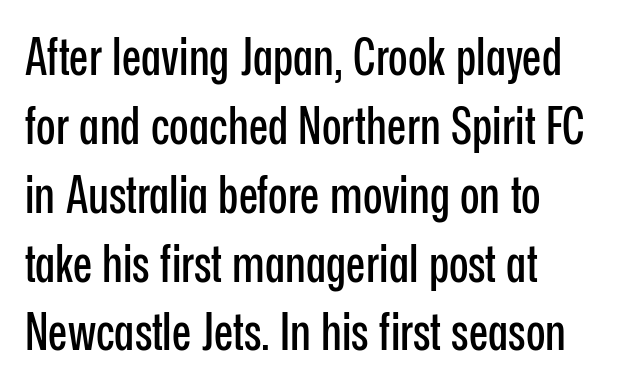
The image shows 51 px condensed sans-serif type, upright; set left-aligned, normal line spacing (1.35x), normal letter spacing, not underlined; low stroke contrast and a medium x-height.
